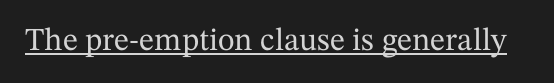
Q: Is the text italic (slanted)? A: No, it is upright.
Q: Is the typeface a serif or a sans-serif typeface? A: Serif.
Q: Is the text underlined? A: Yes.
Q: Is the spacing between letters normal or unusually wide? A: Normal.
Q: Width (condensed, normal, or wide)? A: Normal.
Q: Stroke contrast? A: Medium.
Q: x-height? A: Medium.
Q: Monospaced? A: No.
